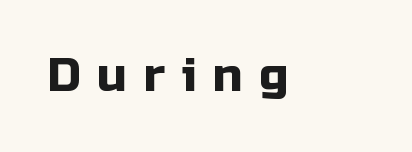
Q: Is the text italic (slanted)? A: No, it is upright.
Q: Is the typeface a serif or a sans-serif typeface? A: Sans-serif.
Q: Is the text underlined? A: No.
Q: Is the spacing between letters normal or unusually wide? A: Unusually wide.
Q: Width (condensed, normal, or wide)? A: Normal.
Q: Stroke contrast? A: Low.
Q: x-height? A: Medium.
Q: Monospaced? A: No.
